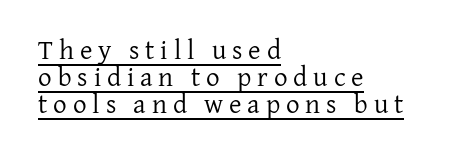
The image shows 27 px text type, upright; set left-aligned, tight line spacing (1.0x), unusually wide letter spacing (+0.22 em), underlined.
